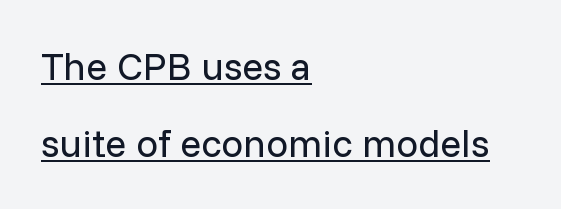
Is the type heavy? It reads as light-to-regular instead. The string is rendered with underlining switched on. Teacher's note: observe the even left margin — that is flush-left alignment. Regarding leading, the lines here are spaced well apart.
